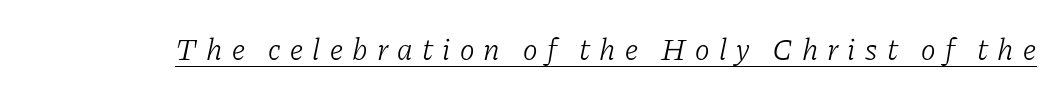
{"serif": "yes", "italic": "yes", "lean": "right", "slant_degrees": 11, "bold": "no", "weight": "light", "width": "normal", "stroke_contrast": "low", "x_height": "medium", "monospaced": "no", "underline": "yes", "letter_spacing": "wide", "letter_spacing_em": 0.3, "glyph_px": 31}
